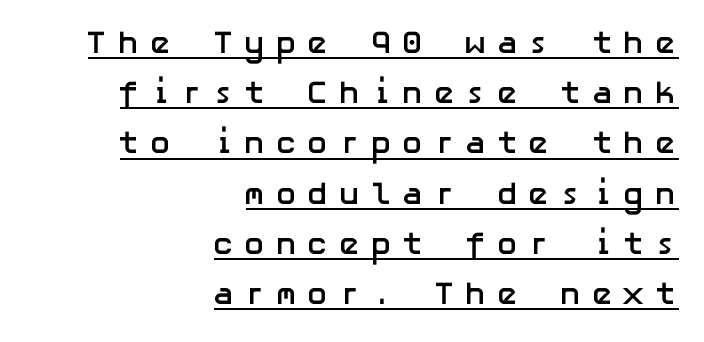
The image shows 32 px semibold sans-serif type, upright; set right-aligned, normal line spacing (1.57x), unusually wide letter spacing (+0.32 em), underlined; low stroke contrast and a medium x-height.
